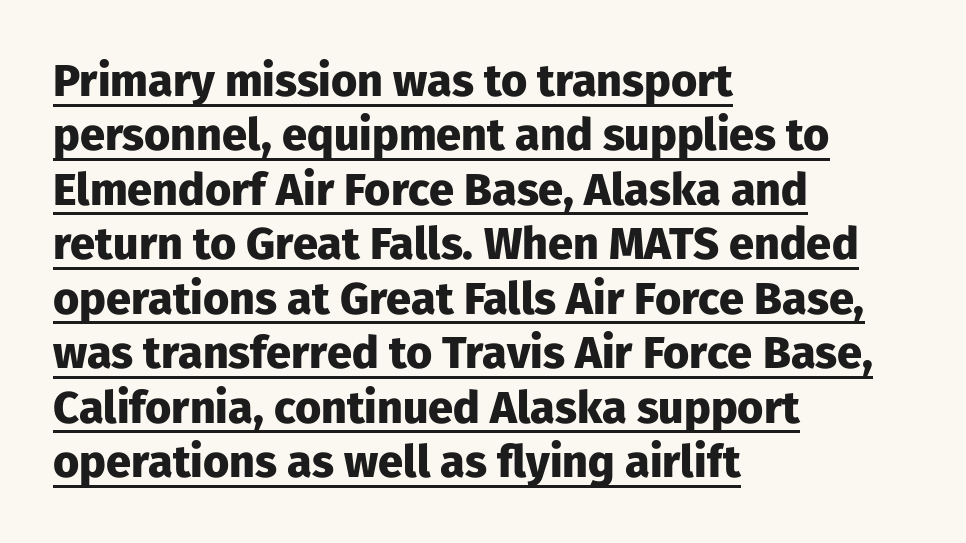
The image shows 45 px heavy sans-serif type, upright; set left-aligned, line spacing 1.21x, normal letter spacing, underlined; low stroke contrast and a medium x-height.
